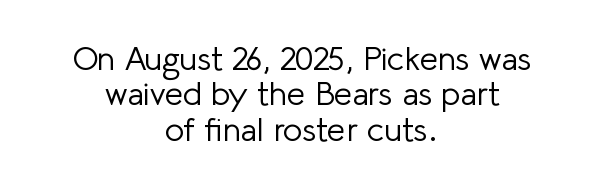
Designer's note — italics off, roman on. Caption: face not bold, strokes unweighted. Beneath every word, the page is bare. Students, note that the glyphs here touch the page at normal intervals.
